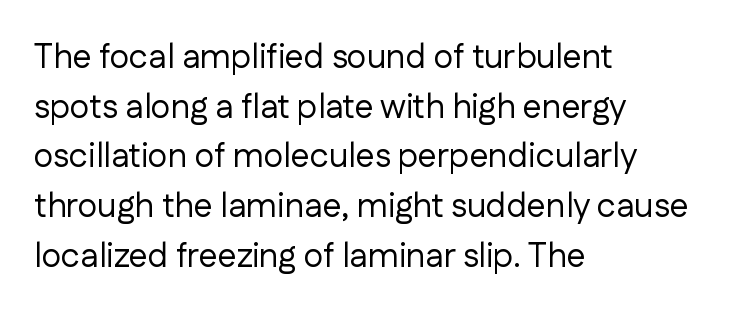
The image shows 34 px regular-weight sans-serif type, upright; set left-aligned, normal line spacing (1.46x), normal letter spacing, not underlined; low stroke contrast and a medium x-height.
